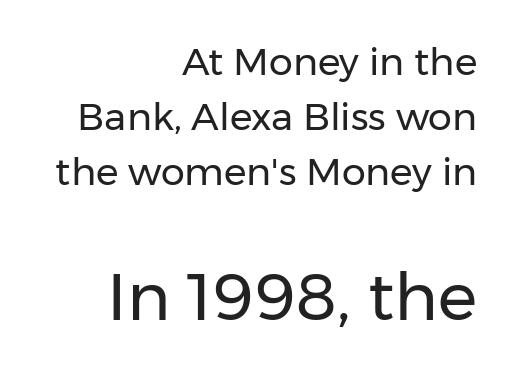
Letter spacing: default. Beneath every word, the page is bare. How would I describe the line gaps? Plain and ordinary. Classification — sans serif.
